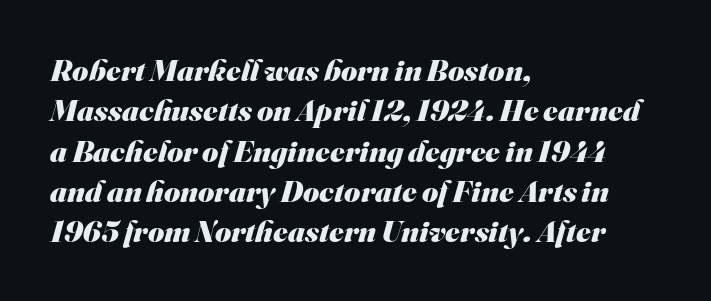
The image shows 31 px heavy sans-serif type; set left-aligned, normal line spacing (1.3x), normal letter spacing, not underlined; medium stroke contrast and a small x-height.
